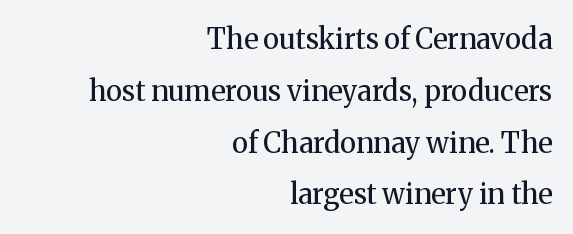
The image shows 28 px regular-weight serif type, upright; set right-aligned, line spacing 1.85x, normal letter spacing, not underlined; medium stroke contrast and a medium x-height.
